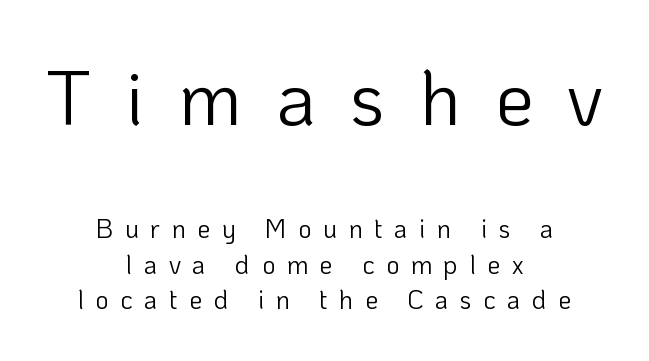
Does the bottom block carry the larger type? No, the top block does. Think of a printed novel: that variable character pitch is what you see here. You can tell it's not italic because the verticals are truly vertical. The horizontal fit of the characters is loose and conspicuously gappy.
